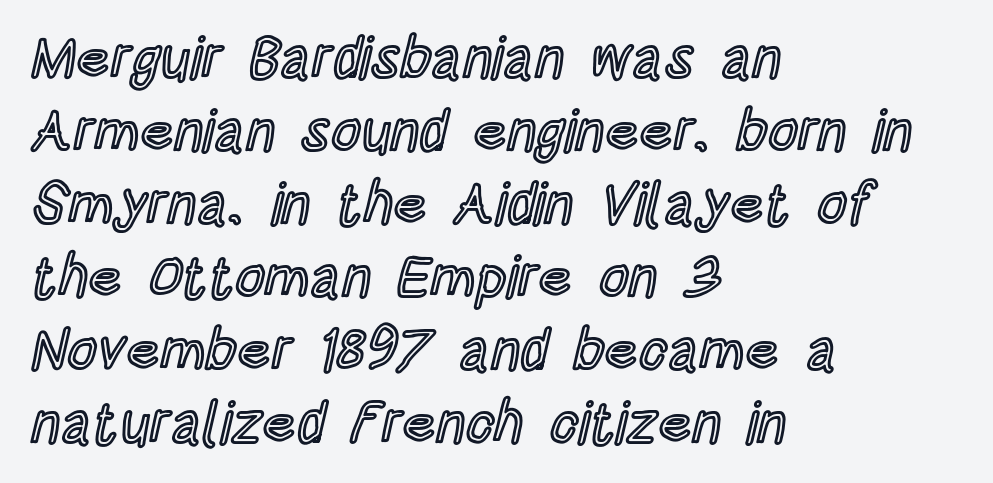
The image shows 58 px condensed type; set left-aligned, normal line spacing (1.26x), normal letter spacing, not underlined; a large x-height.
